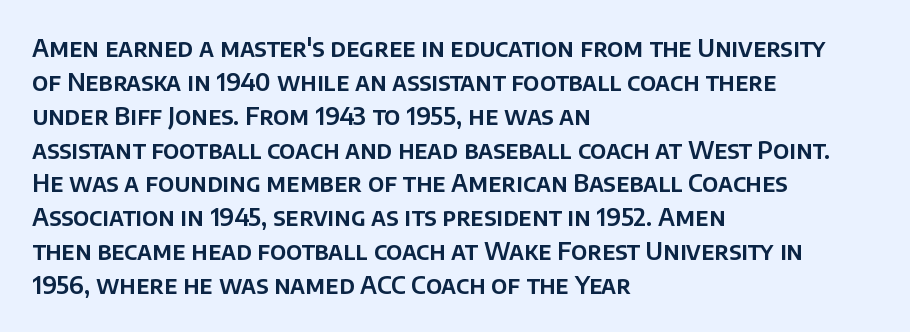
Here the glyphs are tracked normally, forming tight word shapes. A typesetter would call this leading conventional body-copy spacing. Descenders hang freely into open space. Typeset ragged right — the left edge is the straight one. Posture: upright roman.
